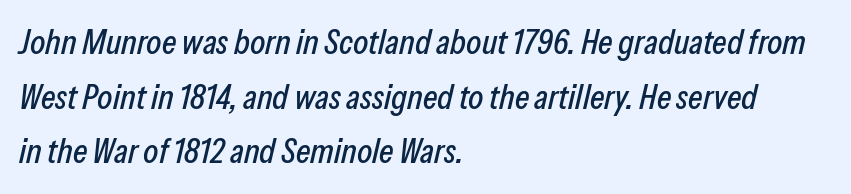
Observe the lean: these are italic letterforms. The horizontal fit of the characters is conventional and even. Looks like regular typesetting: each glyph gets only the width it needs. The vertical gap from one line to the next is medium. The space beneath each line is pristine and unruled.
